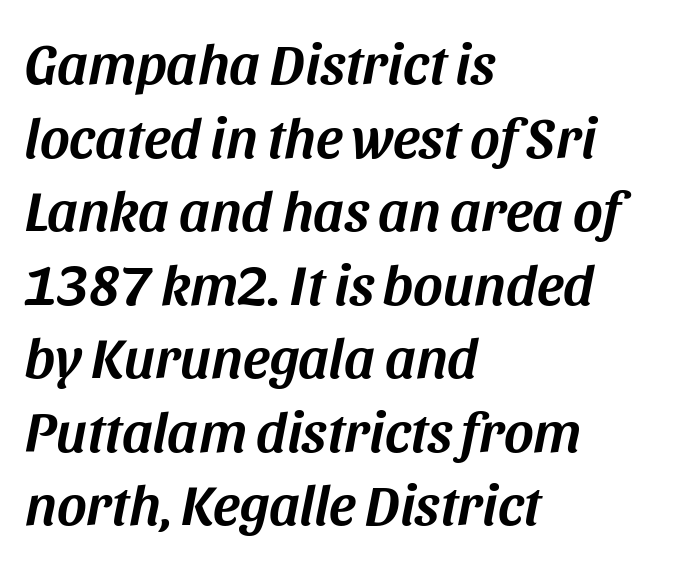
Would a proofreader flag this as italicized? Yes. Where is the straight margin? On the left. The foot of each line stays bare and open. Tracking here is standard; glyphs follow each other at the usual distance.
